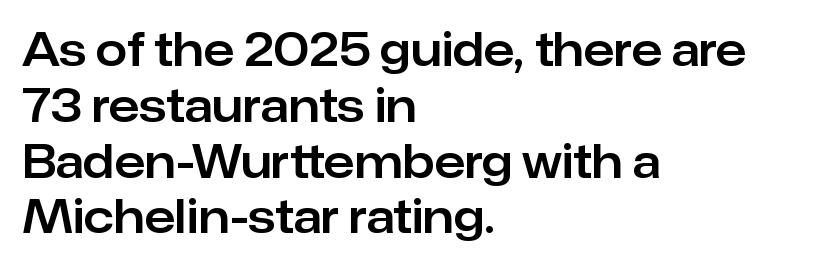
The text block is weighted toward the left margin, trailing off unevenly rightward. The typography opts for an upright posture over an oblique one. These lines are rendered in a variable-pitch font. The baseline area is clear. The face used here is a sans, in the tradition of grotesques and geometrics. Nothing unusual about the tracking: characters are spaced as the font intends.
